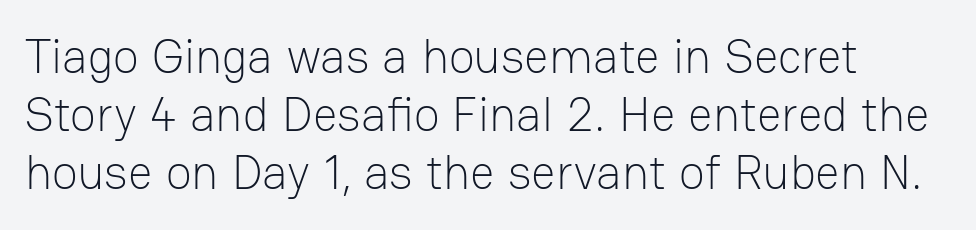
The image shows 48 px light sans-serif type, upright; set left-aligned, line spacing 1.21x, normal letter spacing, not underlined; low stroke contrast and a medium x-height.
